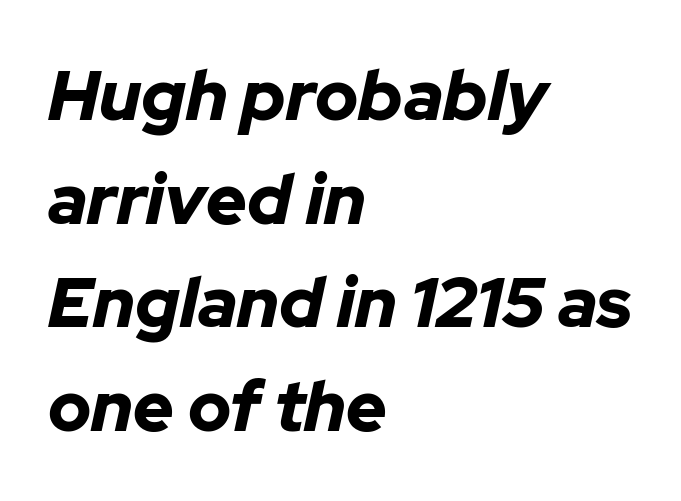
The image shows 70 px bold type, italic (leaning right); set left-aligned, normal line spacing (1.48x), normal letter spacing, not underlined; low stroke contrast and a medium x-height.
